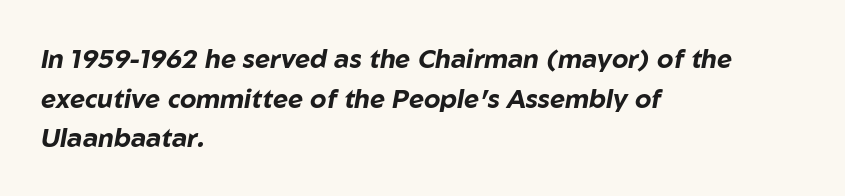
{"italic": "yes", "lean": "right", "slant_degrees": 10, "bold": "yes", "underline": "no", "align": "left", "line_spacing": "normal", "line_spacing_ratio": 1.52, "letter_spacing": "normal", "letter_spacing_em": 0.0, "glyph_px": 26}
